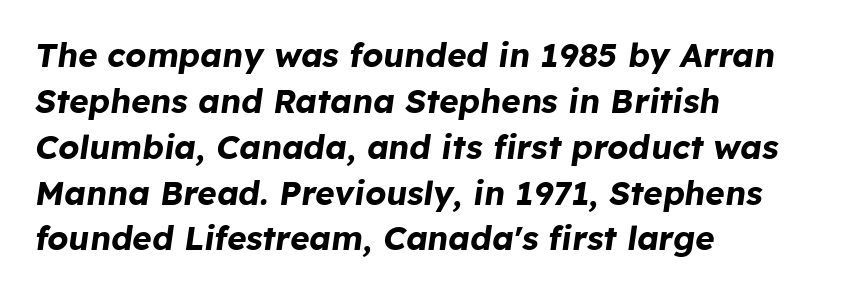
{"italic": "yes", "lean": "right", "slant_degrees": 8, "bold": "yes", "weight": "bold", "width": "normal", "stroke_contrast": "low", "x_height": "medium", "monospaced": "no", "underline": "no", "align": "left", "line_spacing": "normal", "line_spacing_ratio": 1.39, "letter_spacing": "normal", "letter_spacing_em": 0.0, "glyph_px": 33}
